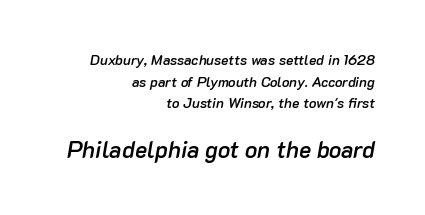
{"italic": "yes", "lean": "right", "slant_degrees": 10, "bold": "semi", "underline": "no", "align": "right", "line_spacing": "normal", "line_spacing_ratio": 1.54, "letter_spacing": "normal", "letter_spacing_em": 0.0, "larger_block": "second", "size_ratio": 1.64, "glyph_px": 23}
